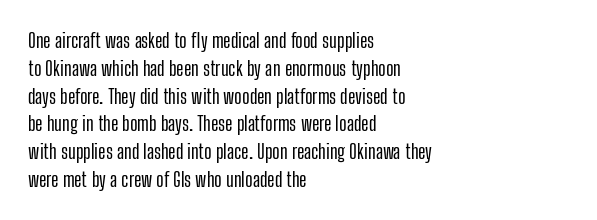
The image shows 20 px text type, upright; set left-aligned, normal line spacing (1.39x), normal letter spacing, not underlined.
